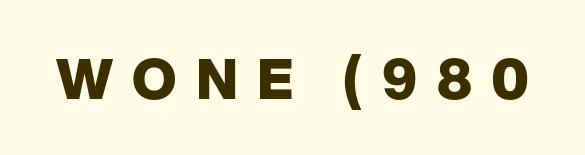
Q: Is the text bold? A: Yes.
Q: Is the text italic (slanted)? A: No, it is upright.
Q: Is the typeface a serif or a sans-serif typeface? A: Sans-serif.
Q: Is the text underlined? A: No.
Q: Is the spacing between letters normal or unusually wide? A: Unusually wide.
Q: Width (condensed, normal, or wide)? A: Normal.
Q: Stroke contrast? A: Low.
Q: x-height? A: Medium.
Q: Monospaced? A: No.
